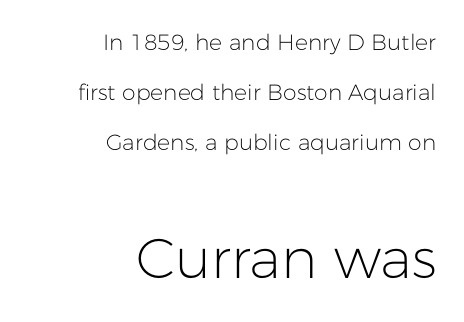
Q: Is the text bold? A: No.
Q: Is the text italic (slanted)? A: No, it is upright.
Q: Is the typeface a serif or a sans-serif typeface? A: Sans-serif.
Q: Is the text underlined? A: No.
Q: How is the paragraph aligned? A: Right-aligned.
Q: Is the spacing between letters normal or unusually wide? A: Normal.
Q: Is the spacing between lines tight, normal or loose? A: Loose.
Q: Which block of text is set in a larger size, the first (top) or the second (bottom)? A: The second (bottom) one.
Q: Width (condensed, normal, or wide)? A: Normal.
Q: Stroke contrast? A: Low.
Q: x-height? A: Medium.
Q: Monospaced? A: No.
